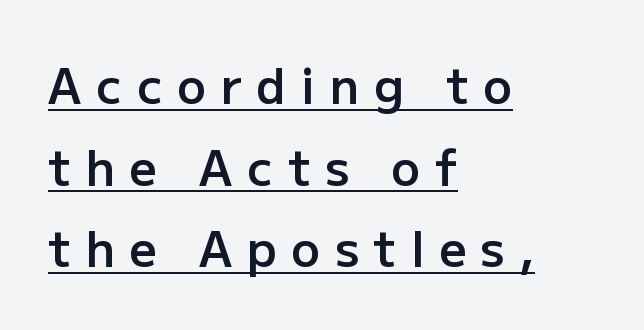
Q: Is the text bold? A: Semi-bold.
Q: Is the text italic (slanted)? A: No, it is upright.
Q: Is the typeface a serif or a sans-serif typeface? A: Sans-serif.
Q: Is the text underlined? A: Yes.
Q: How is the paragraph aligned? A: Left-aligned.
Q: Is the spacing between letters normal or unusually wide? A: Unusually wide.
Q: Is the spacing between lines tight, normal or loose? A: Normal.
Q: Width (condensed, normal, or wide)? A: Normal.
Q: Stroke contrast? A: Low.
Q: x-height? A: Medium.
Q: Monospaced? A: No.
